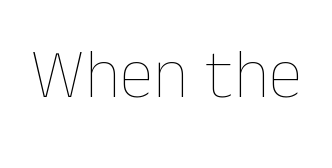
{"italic": "no", "bold": "no", "weight": "thin", "width": "normal", "stroke_contrast": "low", "x_height": "medium", "monospaced": "no", "underline": "no", "letter_spacing": "normal", "letter_spacing_em": 0.0, "glyph_px": 70}
